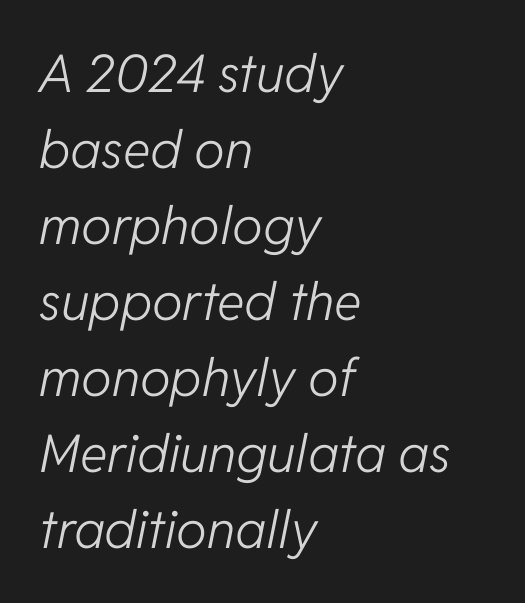
Q: Is the text bold? A: No.
Q: Is the text italic (slanted)? A: Yes, it leans right by about 11 degrees.
Q: Is the text underlined? A: No.
Q: How is the paragraph aligned? A: Left-aligned.
Q: Is the spacing between letters normal or unusually wide? A: Normal.
Q: Is the spacing between lines tight, normal or loose? A: Normal.
Q: Width (condensed, normal, or wide)? A: Normal.
Q: Stroke contrast? A: Low.
Q: x-height? A: Medium.
Q: Monospaced? A: No.
